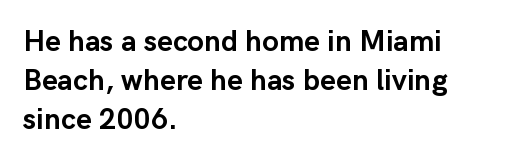
Q: Is the text bold? A: Yes.
Q: Is the text italic (slanted)? A: No, it is upright.
Q: Is the typeface a serif or a sans-serif typeface? A: Sans-serif.
Q: Is the text underlined? A: No.
Q: How is the paragraph aligned? A: Left-aligned.
Q: Is the spacing between letters normal or unusually wide? A: Normal.
Q: Is the spacing between lines tight, normal or loose? A: Normal.
Q: Width (condensed, normal, or wide)? A: Normal.
Q: Stroke contrast? A: Low.
Q: x-height? A: Medium.
Q: Monospaced? A: No.
